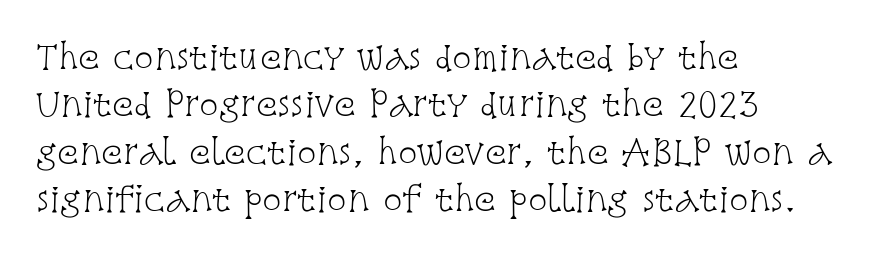
The words here are not underlined. The characters display serif detailing at their extremities. Reading down the column, the eye jumps a familiar distance to each next line. This is roman type, the default non-slanted kind. A typesetter would call this proportional, since set widths differ per character. Is the letter spacing exaggerated? No — it looks like the ordinary default.
